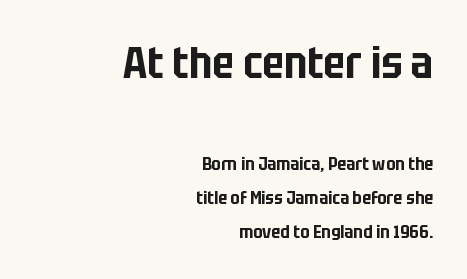
The passage shown is not underscored anywhere. Honestly, the letter spacing is just normal — you wouldn't notice it. Leftover space on each line is placed entirely before the opening word. Think of a printed novel: that variable character pitch is what you see here. These lines were composed using upright roman letters.
